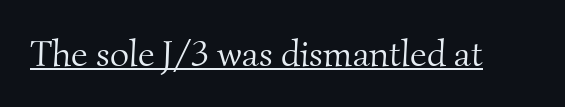
{"serif": "yes", "bold": "no", "weight": "light", "width": "normal", "stroke_contrast": "medium", "x_height": "small", "monospaced": "no", "underline": "yes", "letter_spacing": "normal", "letter_spacing_em": 0.0, "glyph_px": 37}
